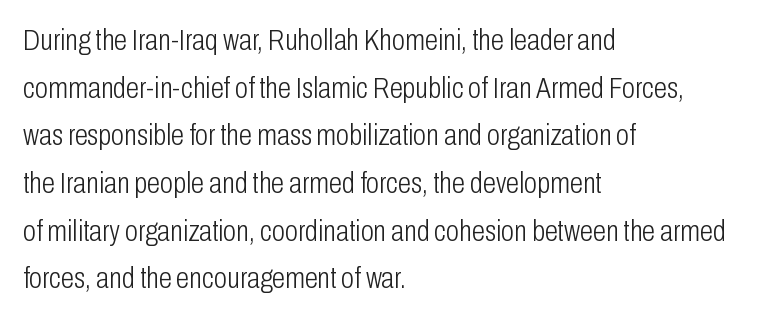
The image shows 30 px light, condensed sans-serif type, upright; set left-aligned, normal line spacing (1.59x), normal letter spacing, not underlined; low stroke contrast and a medium x-height.
